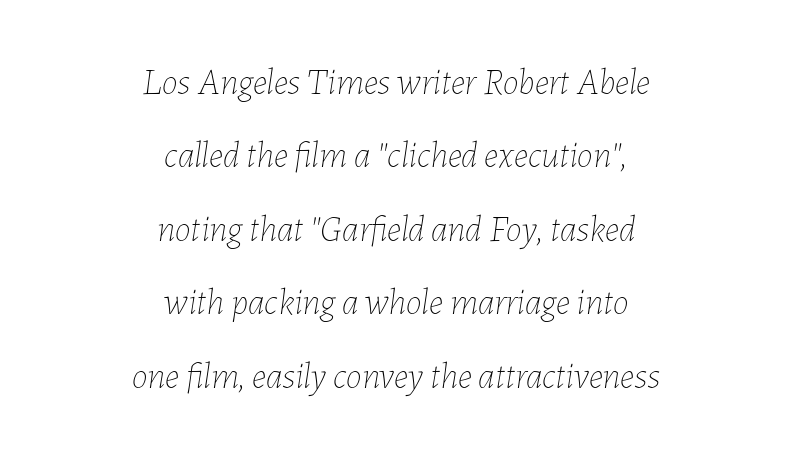
The image shows 36 px thin type, italic (leaning right); set centered, loose line spacing (2.04x), normal letter spacing, not underlined; low stroke contrast and a medium x-height.
